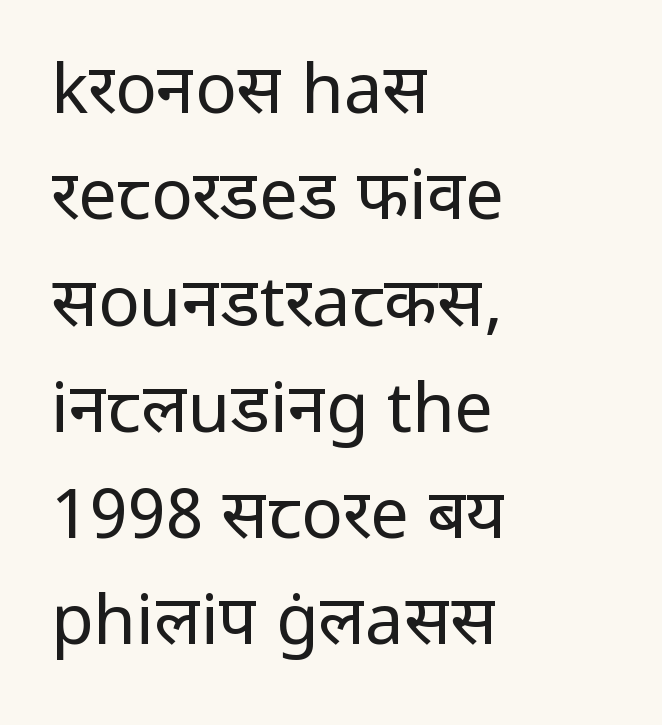
{"serif": "no", "italic": "no", "bold": "no", "weight": "regular", "width": "normal", "stroke_contrast": "low", "x_height": "medium", "monospaced": "no", "underline": "no", "align": "left", "line_spacing": "normal", "line_spacing_ratio": 1.54, "letter_spacing": "normal", "letter_spacing_em": 0.0, "glyph_px": 69}
